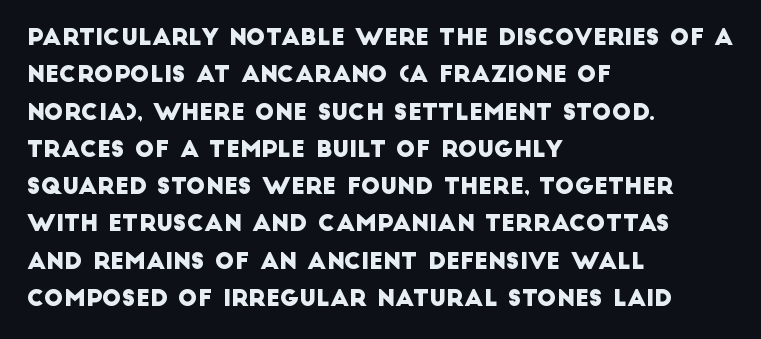
{"underline": "no", "align": "left", "line_spacing": "normal", "line_spacing_ratio": 1.62, "letter_spacing": "normal", "letter_spacing_em": 0.0, "glyph_px": 23}
